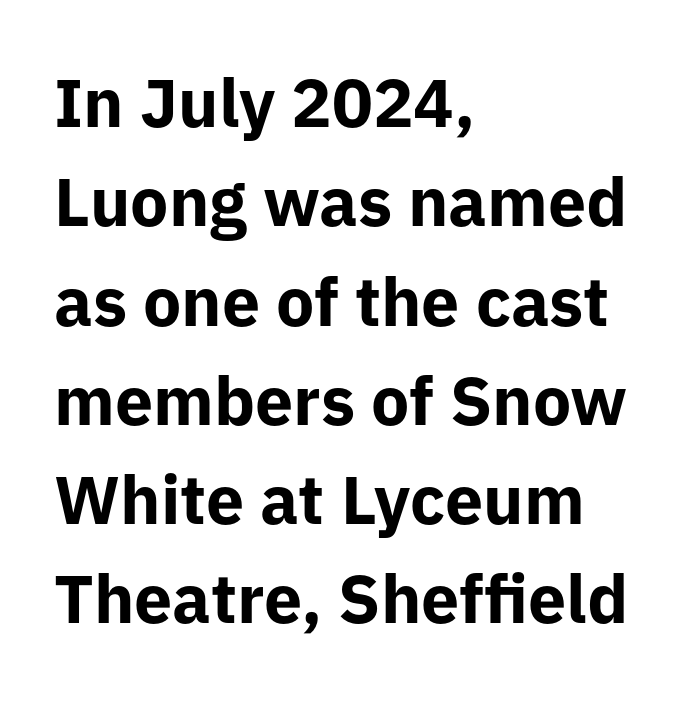
Q: Is the text bold? A: Yes.
Q: Is the text italic (slanted)? A: No, it is upright.
Q: Is the typeface a serif or a sans-serif typeface? A: Sans-serif.
Q: Is the text underlined? A: No.
Q: How is the paragraph aligned? A: Left-aligned.
Q: Is the spacing between letters normal or unusually wide? A: Normal.
Q: Is the spacing between lines tight, normal or loose? A: Normal.
Q: Width (condensed, normal, or wide)? A: Normal.
Q: Stroke contrast? A: Low.
Q: x-height? A: Medium.
Q: Monospaced? A: No.
